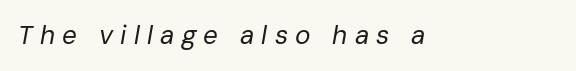
{"italic": "yes", "lean": "right", "slant_degrees": 10, "bold": "no", "underline": "no", "letter_spacing": "wide", "letter_spacing_em": 0.28, "glyph_px": 26}
